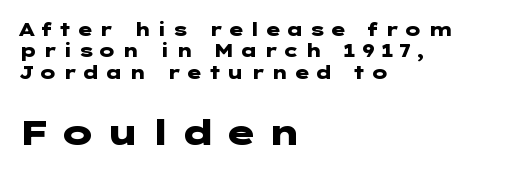
{"serif": "no", "italic": "no", "bold": "yes", "weight": "heavy", "width": "wide", "stroke_contrast": "low", "x_height": "medium", "underline": "no", "align": "left", "line_spacing_ratio": 1.19, "letter_spacing": "wide", "letter_spacing_em": 0.26, "larger_block": "second", "size_ratio": 1.94, "glyph_px": 35}
